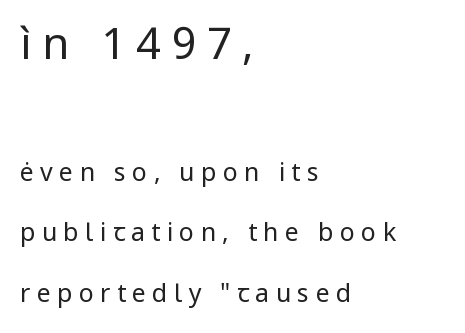
{"serif": "no", "italic": "no", "bold": "no", "weight": "regular", "width": "normal", "stroke_contrast": "low", "x_height": "medium", "monospaced": "no", "underline": "no", "align": "left", "line_spacing": "loose", "line_spacing_ratio": 2.41, "letter_spacing": "wide", "letter_spacing_em": 0.25, "larger_block": "first", "size_ratio": 1.72, "glyph_px": 43}
